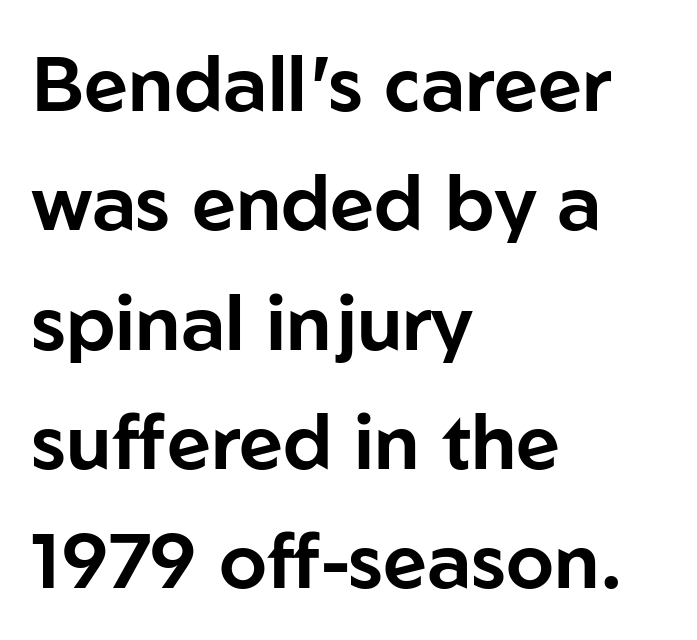
Q: Is the text italic (slanted)? A: No, it is upright.
Q: Is the typeface a serif or a sans-serif typeface? A: Sans-serif.
Q: Is the text underlined? A: No.
Q: How is the paragraph aligned? A: Left-aligned.
Q: Is the spacing between letters normal or unusually wide? A: Normal.
Q: Is the spacing between lines tight, normal or loose? A: Normal.
Q: Width (condensed, normal, or wide)? A: Normal.
Q: Stroke contrast? A: Low.
Q: x-height? A: Medium.
Q: Monospaced? A: No.
